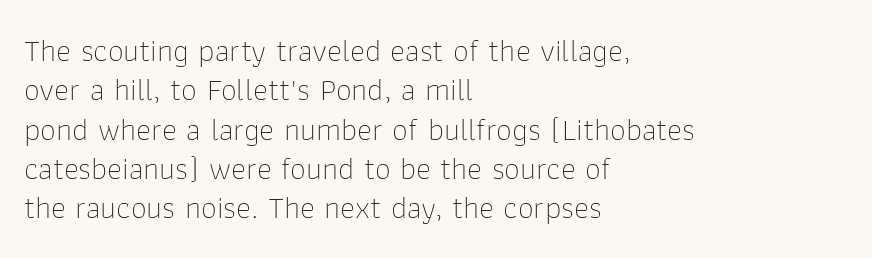
The image shows 32 px thin sans-serif type, upright; set left-aligned, line spacing 1.23x, normal letter spacing, not underlined; low stroke contrast and a medium x-height.
